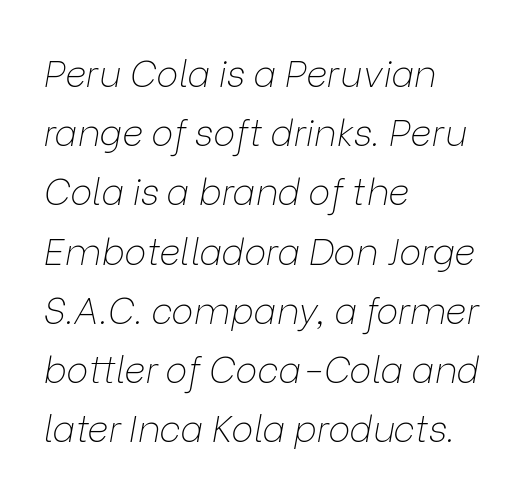
The typesetting does not lean heavy: it is not bold. Left-aligned paragraph, ragged on the right. No extra tracking has been applied to these lines. Here the designer chose a conventional face with non-uniform glyph widths. Words float on clear page, feet unadorned.
